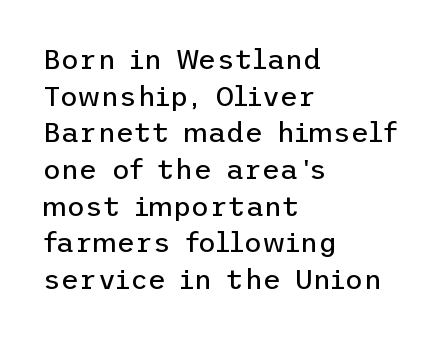
Q: Is the text bold? A: No.
Q: Is the text italic (slanted)? A: No, it is upright.
Q: Is the typeface a serif or a sans-serif typeface? A: Sans-serif.
Q: Is the text underlined? A: No.
Q: How is the paragraph aligned? A: Left-aligned.
Q: Is the spacing between letters normal or unusually wide? A: Normal.
Q: Is the spacing between lines tight, normal or loose? A: Normal.
Q: Width (condensed, normal, or wide)? A: Normal.
Q: Stroke contrast? A: Low.
Q: x-height? A: Medium.
